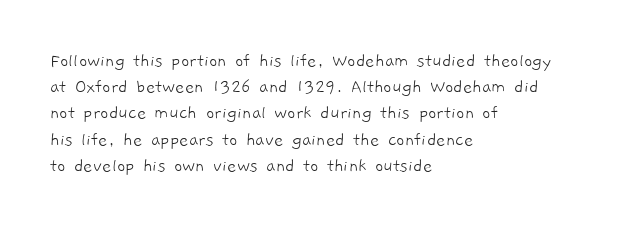
{"bold": "no", "underline": "no", "align": "left", "line_spacing": "normal", "line_spacing_ratio": 1.31, "letter_spacing": "normal", "letter_spacing_em": 0.0, "glyph_px": 20}
